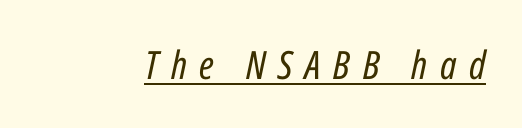
The image shows 39 px regular-weight, condensed type, italic (leaning right); set unusually wide letter spacing (+0.32 em), underlined; low stroke contrast and a medium x-height.
